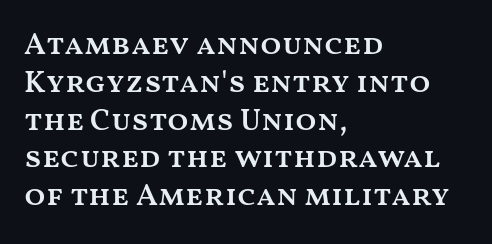
Q: Is the text bold? A: Semi-bold.
Q: Is the text italic (slanted)? A: No, it is upright.
Q: Is the text underlined? A: No.
Q: How is the paragraph aligned? A: Left-aligned.
Q: Is the spacing between letters normal or unusually wide? A: Normal.
Q: Width (condensed, normal, or wide)? A: Wide.
Q: Stroke contrast? A: Medium.
Q: x-height? A: Medium.
Q: Monospaced? A: No.
